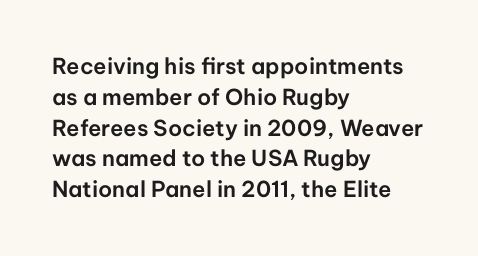
{"italic": "no", "underline": "no", "align": "left", "line_spacing": "normal", "line_spacing_ratio": 1.4, "letter_spacing": "normal", "letter_spacing_em": 0.0, "glyph_px": 22}
